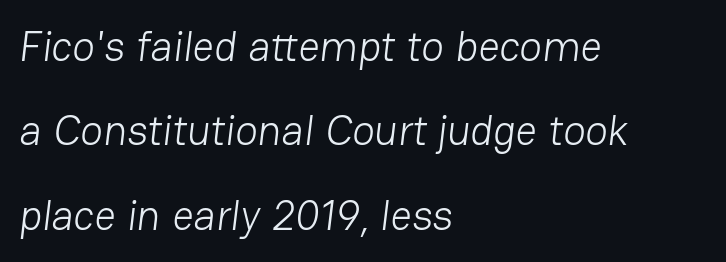
Q: Is the text bold? A: No.
Q: Is the typeface a serif or a sans-serif typeface? A: Sans-serif.
Q: Is the text underlined? A: No.
Q: How is the paragraph aligned? A: Left-aligned.
Q: Is the spacing between letters normal or unusually wide? A: Normal.
Q: Is the spacing between lines tight, normal or loose? A: Loose.
Q: Width (condensed, normal, or wide)? A: Normal.
Q: Stroke contrast? A: Low.
Q: x-height? A: Medium.
Q: Monospaced? A: No.
